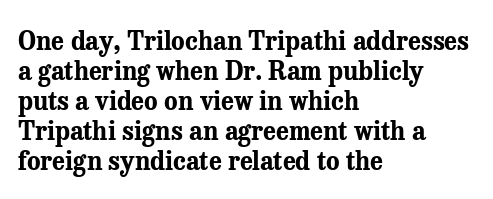
Q: Is the text bold? A: Yes.
Q: Is the text italic (slanted)? A: No, it is upright.
Q: Is the text underlined? A: No.
Q: How is the paragraph aligned? A: Left-aligned.
Q: Is the spacing between letters normal or unusually wide? A: Normal.
